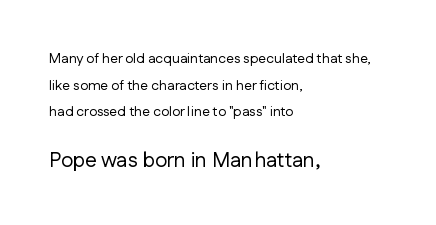
Q: Is the text bold? A: No.
Q: Is the text italic (slanted)? A: No, it is upright.
Q: Is the text underlined? A: No.
Q: How is the paragraph aligned? A: Left-aligned.
Q: Is the spacing between letters normal or unusually wide? A: Normal.
Q: Is the spacing between lines tight, normal or loose? A: Loose.
Q: Which block of text is set in a larger size, the first (top) or the second (bottom)? A: The second (bottom) one.
